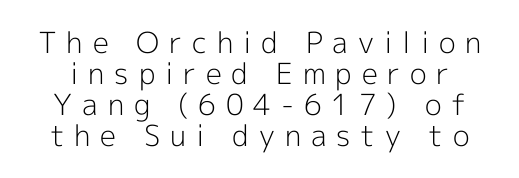
The image shows 29 px light sans-serif type, upright; set tight line spacing (1.07x), unusually wide letter spacing (+0.34 em), not underlined; a medium x-height.
